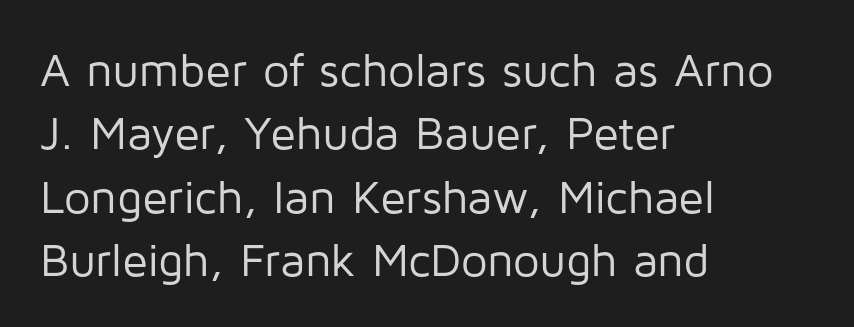
Any mark beneath the type? The region is blank. All the whitespace from short lines collects on the right. The rendering keeps characters at their native spacing. In terms of leading, this rendering sits right in the middle. Letterform terminals end flat and unadorned throughout the passage.
